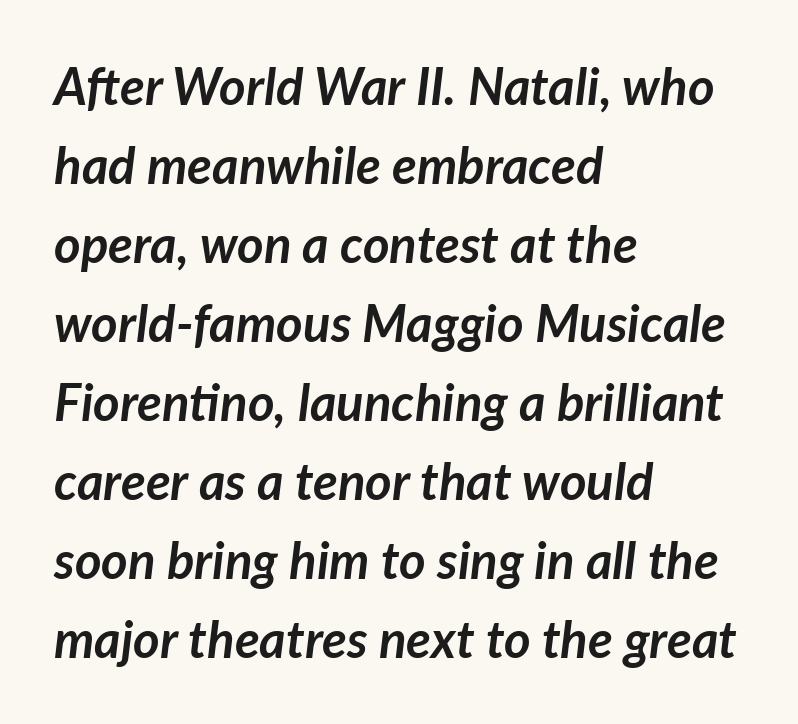
If you drew a ruler down the left edge, every line would touch it. Note the varied advance widths — an 'i' is clearly narrower than an 'm'. What's the leading like? Ordinary, nothing unusual. Decoration check: the copy has no underline. On the weight axis this lands at bold, roughly 700. Designer's note — italics engaged.
